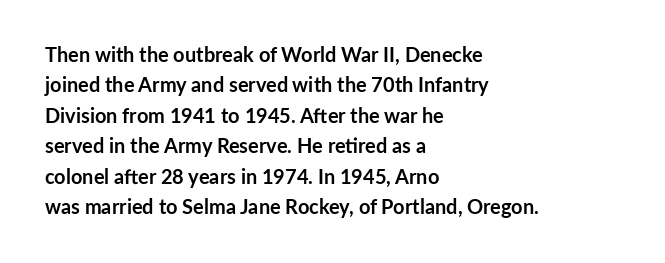
Heavy, bold letterforms. The rendering anchors every line to the left-hand side. The line-height multiplier appears to be the usual default. Style check: upright. There is no visible air inserted between adjacent glyphs. Descenders hang freely into open space.
